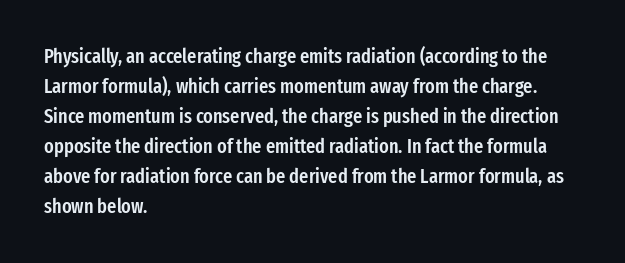
The line-height multiplier appears to be the usual default. This is the regular roman posture of the typeface. This rendering uses left alignment, leaving the right contour irregular. Only glyphs here, with clear space below each row. Default kerning and tracking; the words read as compact shapes.
